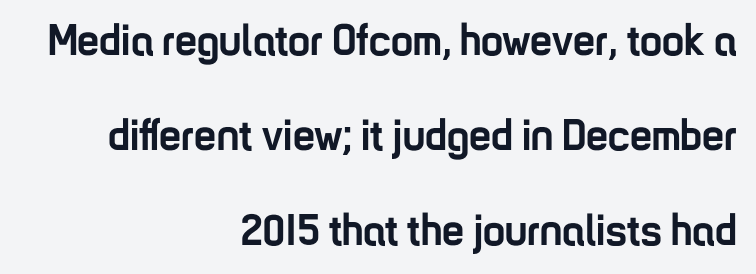
{"serif": "no", "italic": "no", "bold": "yes", "weight": "semibold", "width": "condensed", "stroke_contrast": "low", "x_height": "medium", "monospaced": "no", "underline": "no", "align": "right", "line_spacing": "loose", "line_spacing_ratio": 2.16, "letter_spacing": "normal", "letter_spacing_em": 0.0, "glyph_px": 44}
